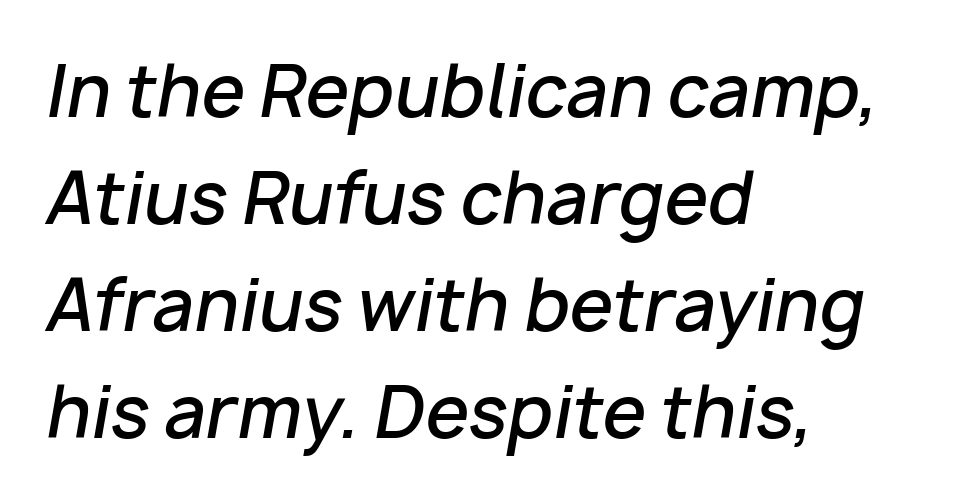
Q: Is the text bold? A: Semi-bold.
Q: Is the text italic (slanted)? A: Yes, it leans right by about 10 degrees.
Q: Is the text underlined? A: No.
Q: How is the paragraph aligned? A: Left-aligned.
Q: Is the spacing between letters normal or unusually wide? A: Normal.
Q: Is the spacing between lines tight, normal or loose? A: Normal.
Q: Width (condensed, normal, or wide)? A: Normal.
Q: Stroke contrast? A: Low.
Q: x-height? A: Medium.
Q: Monospaced? A: No.
